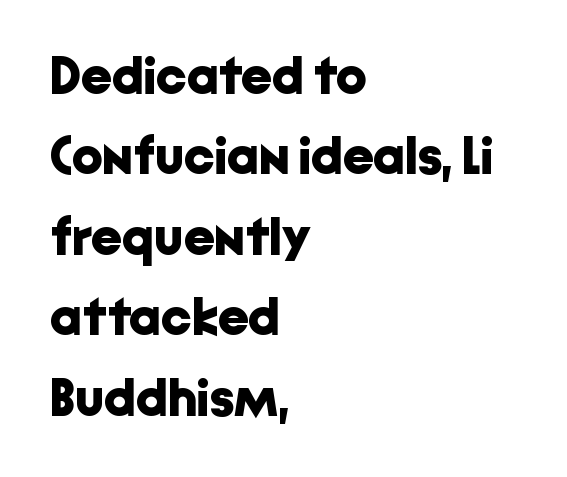
The image shows 54 px bold sans-serif type, upright; set left-aligned, normal line spacing (1.49x), normal letter spacing, not underlined; low stroke contrast and a medium x-height.
